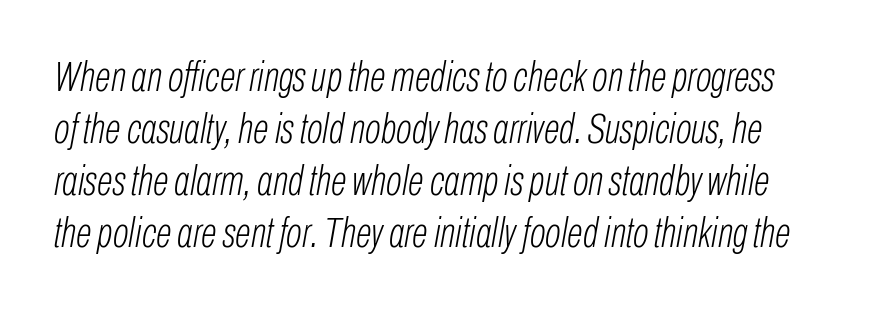
Q: Is the text bold? A: No.
Q: Is the text italic (slanted)? A: Yes, it leans right by about 10 degrees.
Q: Is the text underlined? A: No.
Q: Is the spacing between letters normal or unusually wide? A: Normal.
Q: Width (condensed, normal, or wide)? A: Condensed.
Q: Stroke contrast? A: Low.
Q: x-height? A: Medium.
Q: Monospaced? A: No.
